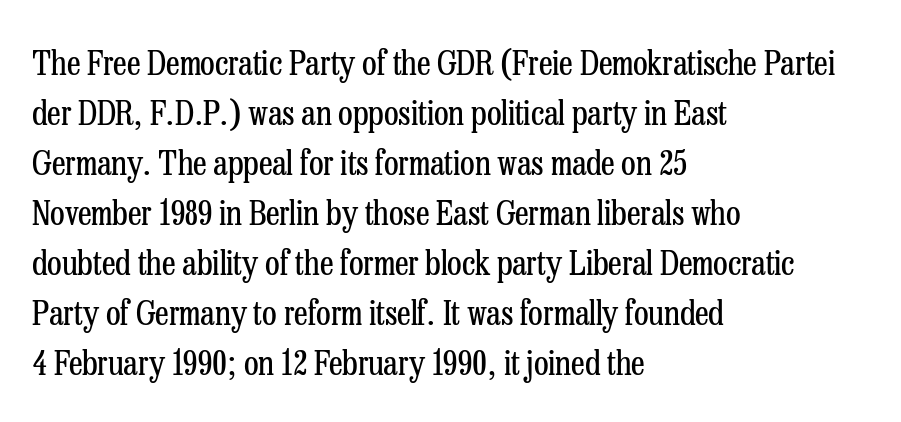
Q: Is the text bold? A: No.
Q: Is the text italic (slanted)? A: No, it is upright.
Q: Is the typeface a serif or a sans-serif typeface? A: Serif.
Q: Is the text underlined? A: No.
Q: How is the paragraph aligned? A: Left-aligned.
Q: Is the spacing between letters normal or unusually wide? A: Normal.
Q: Is the spacing between lines tight, normal or loose? A: Normal.
Q: Width (condensed, normal, or wide)? A: Condensed.
Q: Stroke contrast? A: Low.
Q: x-height? A: Medium.
Q: Monospaced? A: No.
